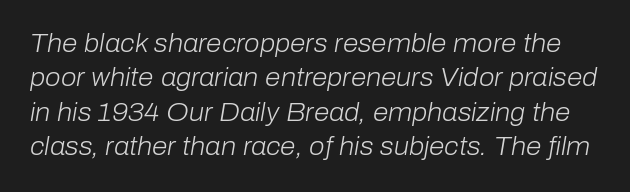
{"italic": "yes", "lean": "right", "slant_degrees": 10, "bold": "no", "underline": "no", "line_spacing": "normal", "line_spacing_ratio": 1.38, "letter_spacing": "normal", "letter_spacing_em": 0.0, "glyph_px": 25}
